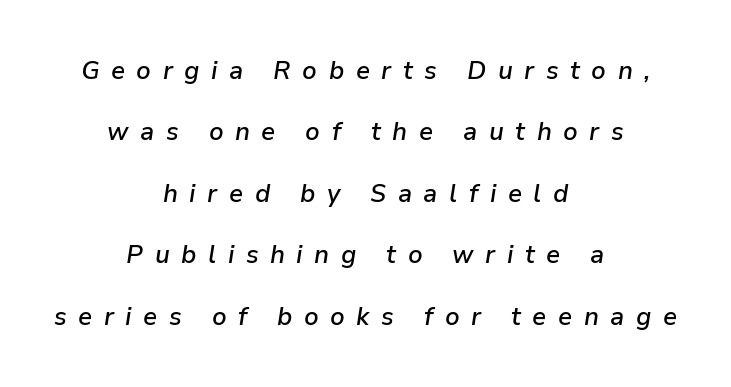
Is the type slanted? Yes — the strokes lean at a clear angle. Is the letter spacing exaggerated? Yes — the characters are pushed far apart. The string is rendered with underlining switched off. Line starts and ends both wander, symmetrically. Notice the wide empty band between every row — that's loose leading. A somewhat darkened texture: the type is semibold rather than bold.
